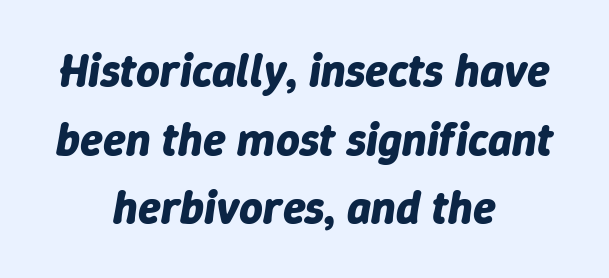
The image shows 46 px bold type, italic (leaning right); set centered, normal line spacing (1.49x), normal letter spacing, not underlined; low stroke contrast and a medium x-height.
